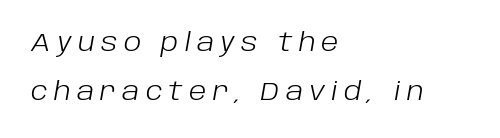
{"italic": "yes", "lean": "right", "slant_degrees": 10, "bold": "no", "underline": "no", "align": "left", "line_spacing": "loose", "line_spacing_ratio": 1.97, "letter_spacing": "wide", "letter_spacing_em": 0.25, "glyph_px": 25}
